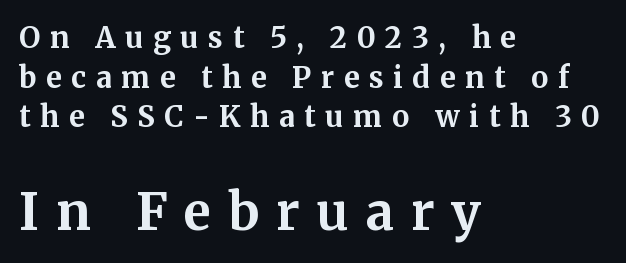
{"serif": "yes", "italic": "no", "bold": "yes", "weight": "bold", "width": "normal", "stroke_contrast": "medium", "x_height": "medium", "monospaced": "no", "underline": "no", "align": "left", "line_spacing": "normal", "line_spacing_ratio": 1.37, "letter_spacing": "wide", "letter_spacing_em": 0.33, "larger_block": "second", "size_ratio": 1.76, "glyph_px": 51}
